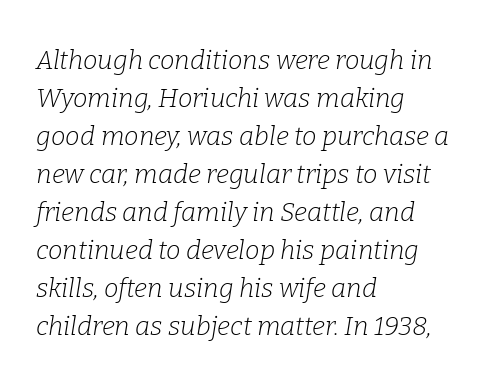
{"italic": "yes", "lean": "right", "slant_degrees": 9, "bold": "no", "underline": "no", "align": "left", "line_spacing": "normal", "line_spacing_ratio": 1.46, "letter_spacing": "normal", "letter_spacing_em": 0.0, "glyph_px": 26}
